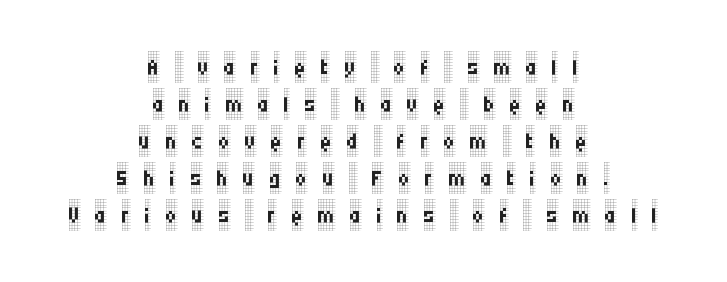
Leftover space on each line is divided equally before and after the words. The rendering uses natural spacing where letterforms have individual widths. Does the type have serifs? Yes, each stem ends in a small foot. The specimen reads as upright at a glance. Descenders hang freely into open space.
